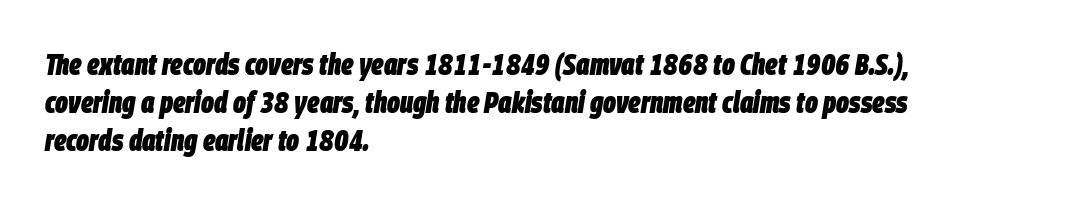
Q: Is the text bold? A: Yes.
Q: Is the text italic (slanted)? A: Yes, it leans right by about 9 degrees.
Q: Is the text underlined? A: No.
Q: How is the paragraph aligned? A: Left-aligned.
Q: Is the spacing between letters normal or unusually wide? A: Normal.
Q: Is the spacing between lines tight, normal or loose? A: Normal.
Q: Width (condensed, normal, or wide)? A: Condensed.
Q: Stroke contrast? A: Low.
Q: x-height? A: Large.
Q: Monospaced? A: No.
